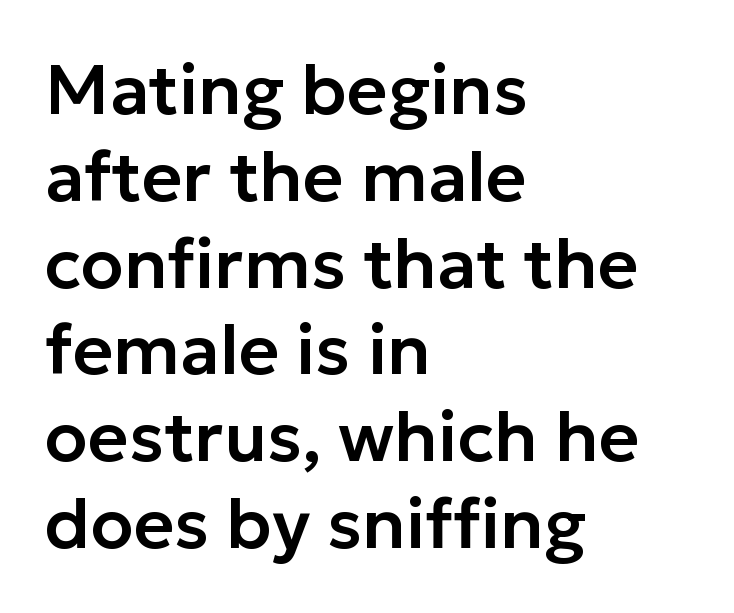
The image shows 70 px sans-serif type, upright; set left-aligned, line spacing 1.24x, normal letter spacing, not underlined; low stroke contrast and a medium x-height.
